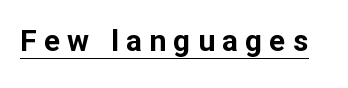
Q: Is the text bold? A: Yes.
Q: Is the text italic (slanted)? A: No, it is upright.
Q: Is the typeface a serif or a sans-serif typeface? A: Sans-serif.
Q: Is the text underlined? A: Yes.
Q: Is the spacing between letters normal or unusually wide? A: Unusually wide.
Q: Width (condensed, normal, or wide)? A: Normal.
Q: Stroke contrast? A: Low.
Q: x-height? A: Medium.
Q: Monospaced? A: No.
